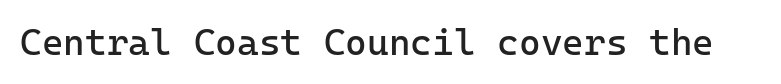
Q: Is the text bold? A: No.
Q: Is the text italic (slanted)? A: No, it is upright.
Q: Is the typeface a serif or a sans-serif typeface? A: Sans-serif.
Q: Is the text underlined? A: No.
Q: Is the spacing between letters normal or unusually wide? A: Normal.
Q: Width (condensed, normal, or wide)? A: Normal.
Q: Stroke contrast? A: Low.
Q: x-height? A: Medium.
